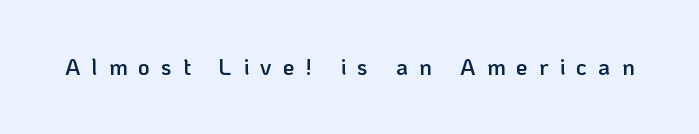
You could only call the tracking loose — the letters float apart. Weight: semibold (demi). You can tell it's not italic because the verticals are truly vertical. Each row of text sits above clean, open space.
